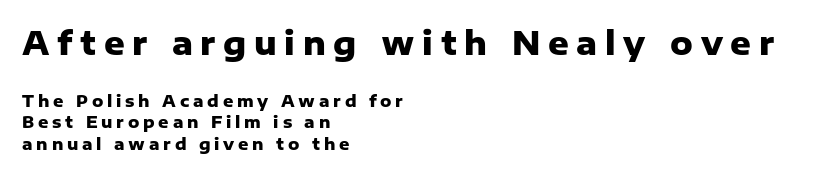
The leading is moderate, giving the passage an even texture. Compared with an ordinary text face, these strokes are far heavier — a full bold. Nobody drew a line under any word here. The font family rendered here belongs to the sans-serif group.
